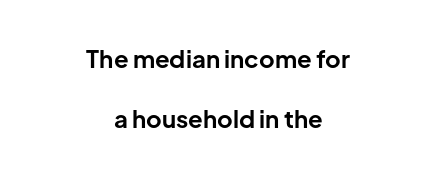
Q: Is the text bold? A: Yes.
Q: Is the text italic (slanted)? A: No, it is upright.
Q: Is the text underlined? A: No.
Q: How is the paragraph aligned? A: Centered.
Q: Is the spacing between letters normal or unusually wide? A: Normal.
Q: Is the spacing between lines tight, normal or loose? A: Loose.
